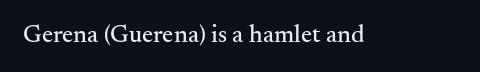
Q: Is the text italic (slanted)? A: No, it is upright.
Q: Is the text underlined? A: No.
Q: Is the spacing between letters normal or unusually wide? A: Normal.
